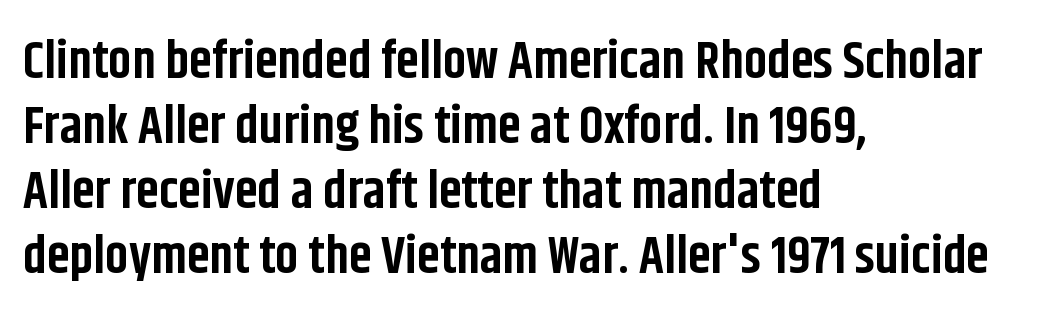
Underline: absent. You can tell it's not italic because the verticals are truly vertical. The rag falls on the right side of this text block. These lines carry a lot of weight — the face is fully bold. The tracking reads as untouched default to a designer's eye.
